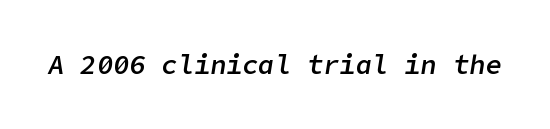
The specimen omits any rule beneath the text block's lines. The passage shown has conventional tracking throughout. The specimen reads as italic at a glance. Semibold letterforms, between regular and bold.
